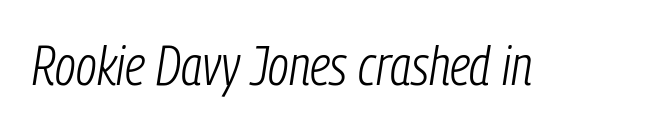
Q: Is the text bold? A: No.
Q: Is the text italic (slanted)? A: Yes, it leans right by about 9 degrees.
Q: Is the text underlined? A: No.
Q: Is the spacing between letters normal or unusually wide? A: Normal.
Q: Width (condensed, normal, or wide)? A: Condensed.
Q: Stroke contrast? A: Low.
Q: x-height? A: Medium.
Q: Monospaced? A: No.
